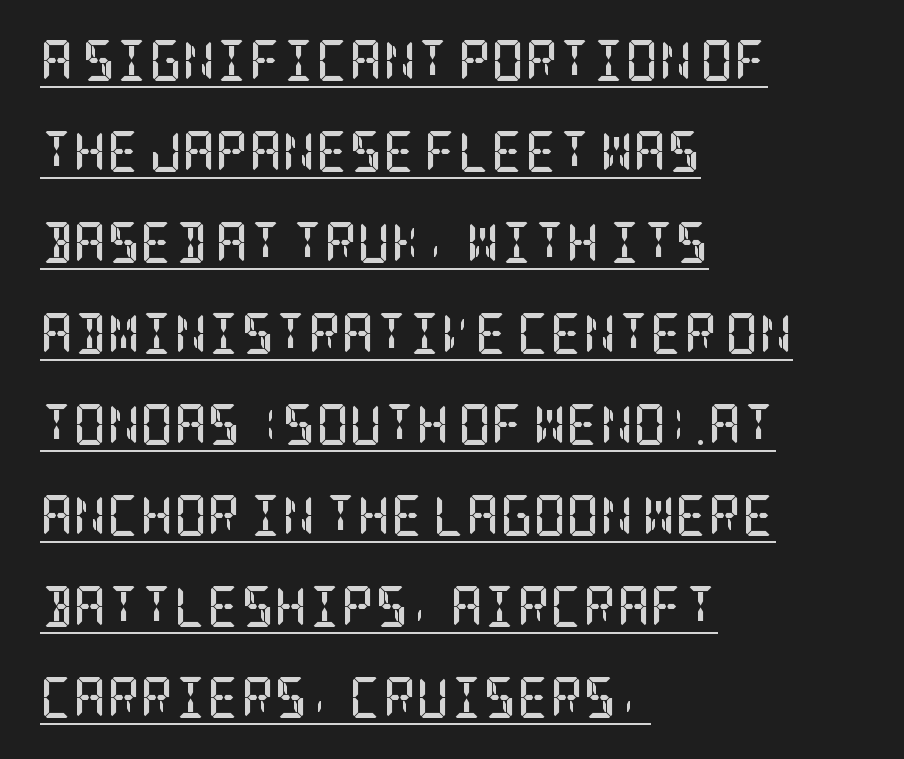
Q: Is the text bold? A: Yes.
Q: Is the text italic (slanted)? A: No, it is upright.
Q: Is the typeface a serif or a sans-serif typeface? A: Serif.
Q: Is the text underlined? A: Yes.
Q: How is the paragraph aligned? A: Left-aligned.
Q: Is the spacing between letters normal or unusually wide? A: Normal.
Q: Is the spacing between lines tight, normal or loose? A: Loose.
Q: Width (condensed, normal, or wide)? A: Condensed.
Q: Stroke contrast? A: Low.
Q: x-height? A: Large.
